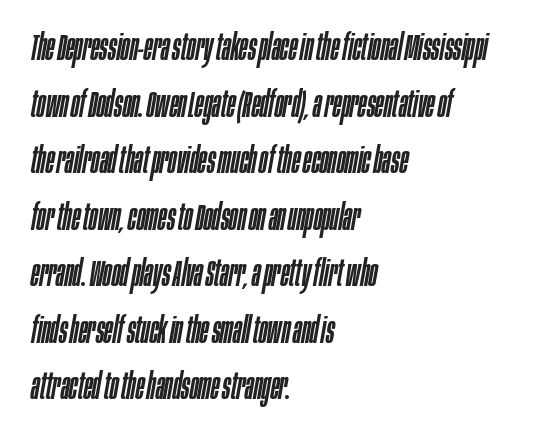
Q: Is the text italic (slanted)? A: Yes, it leans right by about 10 degrees.
Q: Is the text underlined? A: No.
Q: How is the paragraph aligned? A: Left-aligned.
Q: Is the spacing between letters normal or unusually wide? A: Normal.
Q: Is the spacing between lines tight, normal or loose? A: Normal.
Q: Width (condensed, normal, or wide)? A: Condensed.
Q: Stroke contrast? A: Low.
Q: x-height? A: Large.
Q: Monospaced? A: No.
